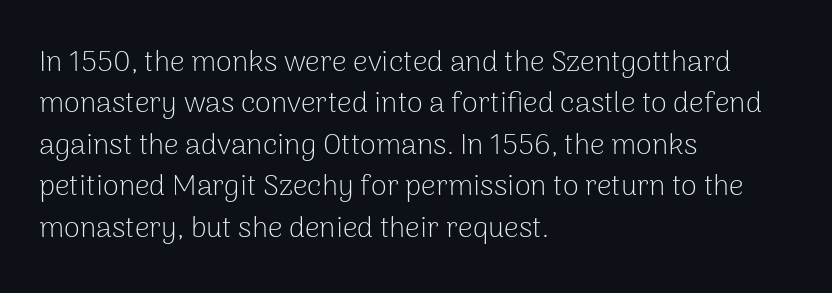
The image shows 29 px light sans-serif type, upright; set left-aligned, normal line spacing (1.43x), normal letter spacing, not underlined; low stroke contrast and a medium x-height.
